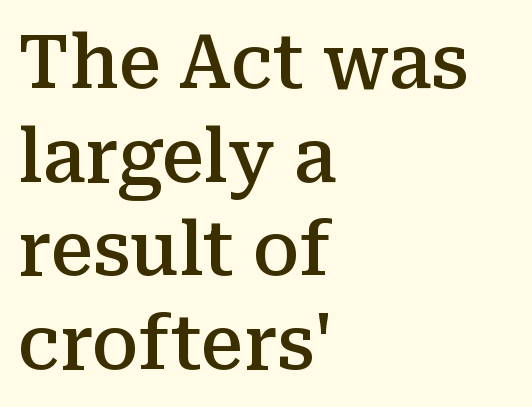
The strip under each line holds only bare page. Its strokes are somewhat broadened, the hallmark of semibold type. The letters stand upright; this is a roman face. You could not count columns in this text — the font is proportionally spaced.
